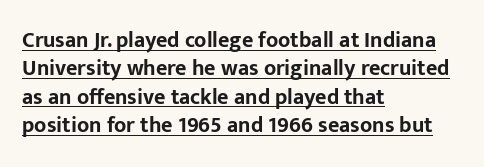
A rule runs beneath these lines of type. The paragraph has a hard left edge and a soft right edge. Inter-character spacing is left at the font's built-in metrics. Regular leading. The letters stand straight up with perfectly vertical stems.
